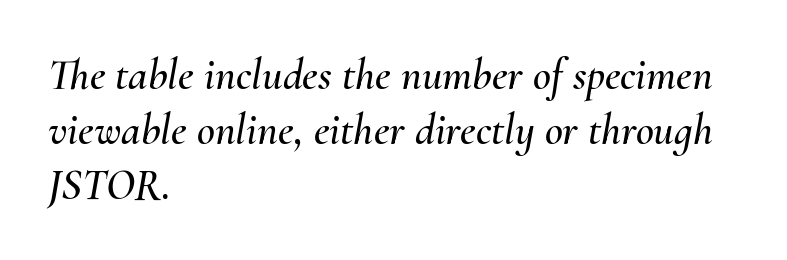
Q: Is the text italic (slanted)? A: Yes, it leans right by about 10 degrees.
Q: Is the text underlined? A: No.
Q: How is the paragraph aligned? A: Left-aligned.
Q: Is the spacing between letters normal or unusually wide? A: Normal.
Q: Is the spacing between lines tight, normal or loose? A: Normal.
Q: Width (condensed, normal, or wide)? A: Normal.
Q: Stroke contrast? A: Medium.
Q: x-height? A: Small.
Q: Monospaced? A: No.
